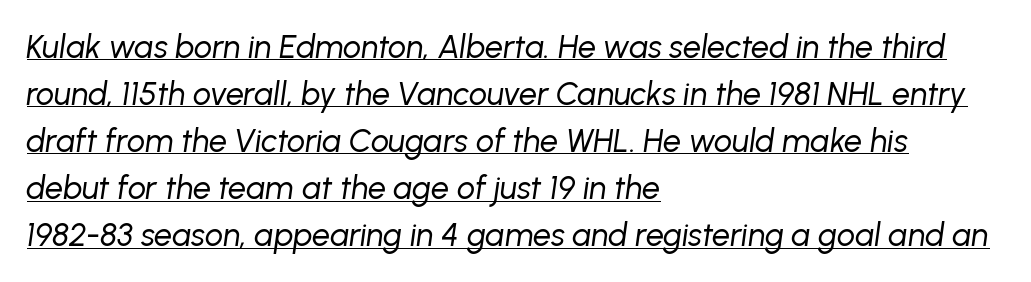
The setting favours the left margin, as ordinary paragraphs usually do. A typesetter would mark this as italic. The passage shown has conventional tracking throughout. The sample's only ornament is a line tracing under the words. The cut favours lightness, reaching ordinary text weight at its darkest. These lines are rendered in a variable-pitch font.
